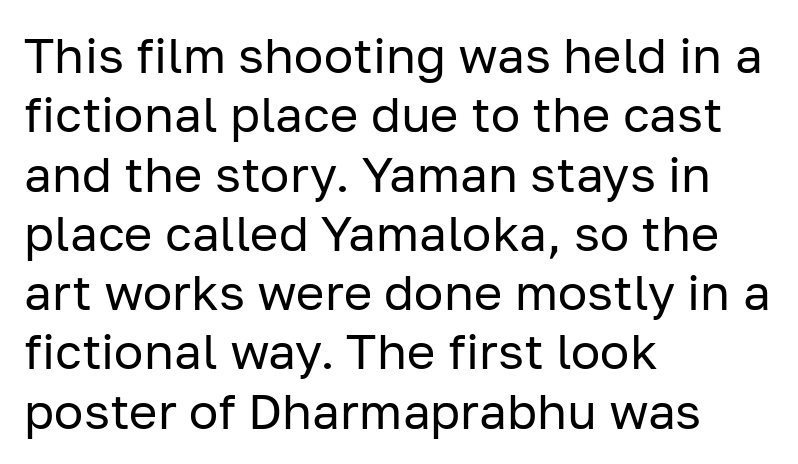
{"serif": "no", "italic": "no", "bold": "no", "weight": "regular", "width": "normal", "stroke_contrast": "low", "x_height": "medium", "monospaced": "no", "underline": "no", "align": "left", "line_spacing_ratio": 1.21, "letter_spacing": "normal", "letter_spacing_em": 0.0, "glyph_px": 49}
